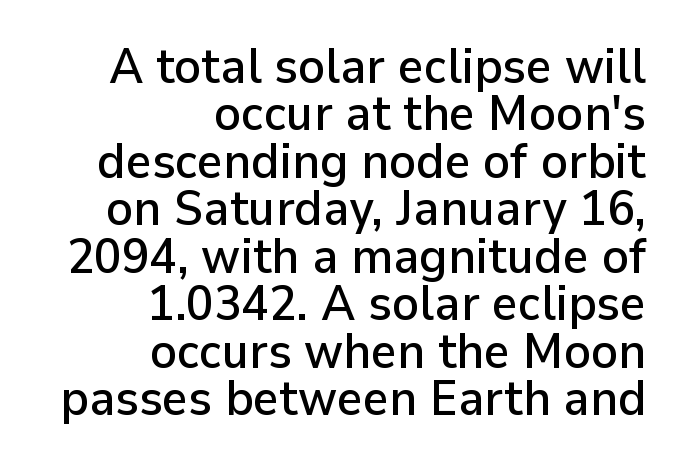
Regarding serifs, this sample does without them. Horizontal bands of white between lines are thin slivers. This is the regular roman posture of the typeface. Inter-character spacing is left at the font's built-in metrics.
